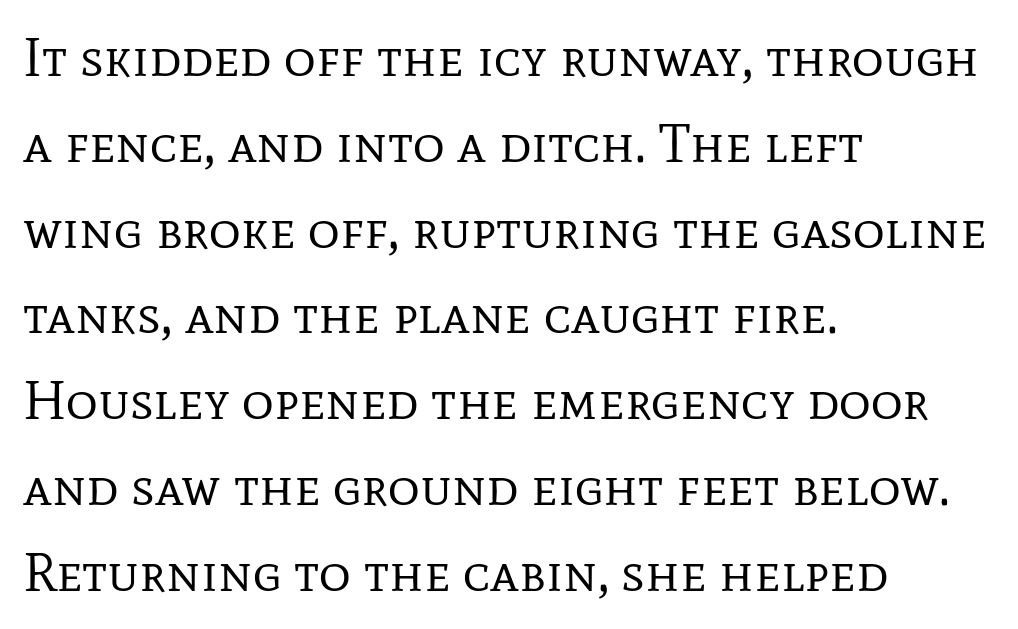
The image shows 55 px regular-weight serif type, upright; set left-aligned, normal line spacing (1.56x), normal letter spacing, not underlined; low stroke contrast and a medium x-height.
